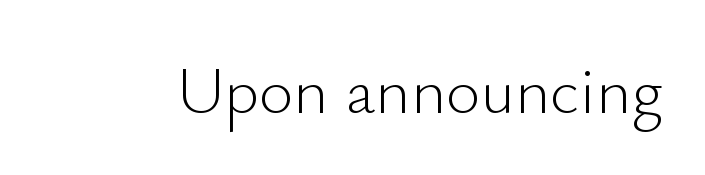
Q: Is the text bold? A: No.
Q: Is the text italic (slanted)? A: No, it is upright.
Q: Is the typeface a serif or a sans-serif typeface? A: Sans-serif.
Q: Is the text underlined? A: No.
Q: Is the spacing between letters normal or unusually wide? A: Normal.
Q: Width (condensed, normal, or wide)? A: Normal.
Q: Stroke contrast? A: Low.
Q: x-height? A: Small.
Q: Monospaced? A: No.
